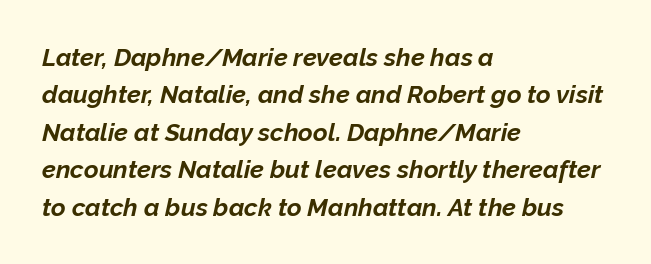
The image shows 25 px bold type, italic (leaning right); set left-aligned, normal line spacing (1.5x), normal letter spacing, not underlined.
